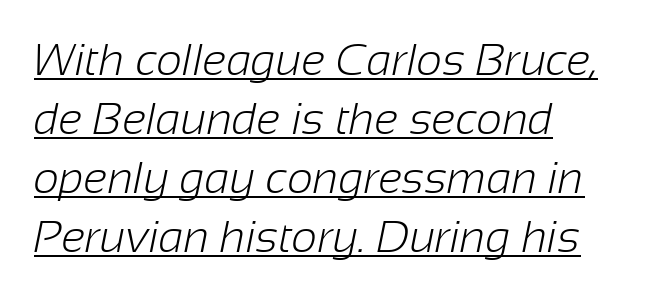
Normally led — the rows are evenly, conventionally spaced. These characters rest on top of a visible drawn line. The rendering shows plain stroke endings on the letterforms — a sans-serif design. Short note: letters normally spaced. Varying glyph widths throughout — classic text-font behaviour.
